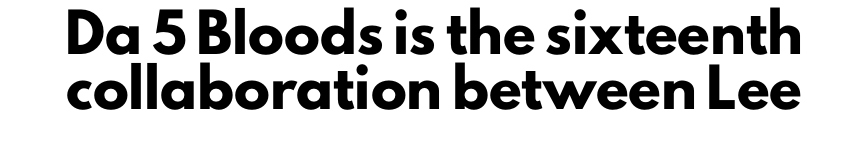
Q: Is the text bold? A: Yes.
Q: Is the text italic (slanted)? A: No, it is upright.
Q: Is the typeface a serif or a sans-serif typeface? A: Sans-serif.
Q: Is the text underlined? A: No.
Q: Is the spacing between letters normal or unusually wide? A: Normal.
Q: Is the spacing between lines tight, normal or loose? A: Normal.
Q: Width (condensed, normal, or wide)? A: Normal.
Q: Stroke contrast? A: Low.
Q: x-height? A: Small.
Q: Monospaced? A: No.
